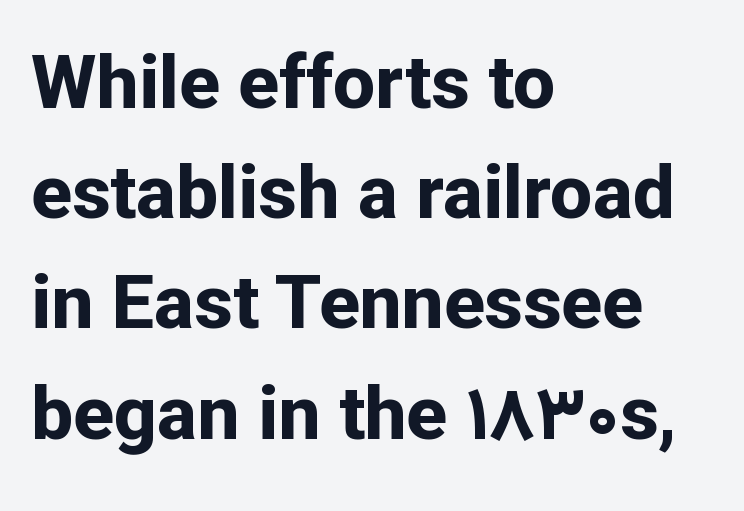
The lettering stays uniformly vertical, giving the passage a roman look. How are the letters spaced? Ordinarily, with no added tracking. Each row of text sits above clean, open space. If you measured baseline to baseline, you'd find a middling distance. Note the varied advance widths — an 'i' is clearly narrower than an 'm'.
